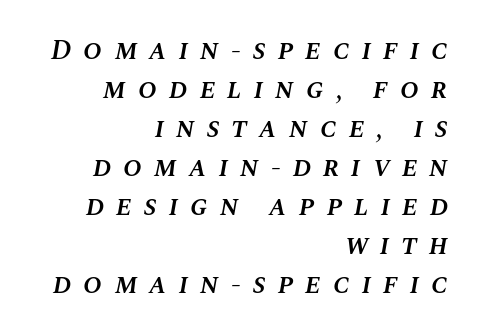
Q: Is the text bold? A: Semi-bold.
Q: Is the text italic (slanted)? A: Yes, it leans right by about 10 degrees.
Q: Is the text underlined? A: No.
Q: How is the paragraph aligned? A: Right-aligned.
Q: Is the spacing between letters normal or unusually wide? A: Unusually wide.
Q: Is the spacing between lines tight, normal or loose? A: Normal.
Q: Width (condensed, normal, or wide)? A: Normal.
Q: Stroke contrast? A: Medium.
Q: x-height? A: Large.
Q: Monospaced? A: No.
